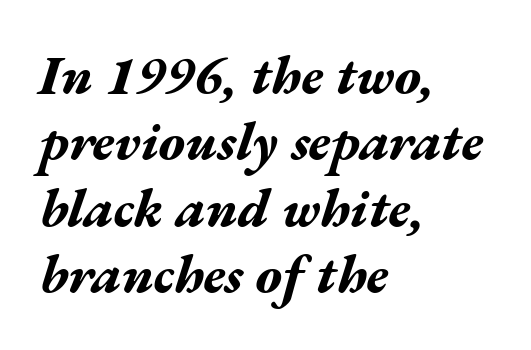
{"italic": "yes", "lean": "right", "slant_degrees": 17, "bold": "yes", "weight": "bold", "width": "wide", "stroke_contrast": "medium", "x_height": "medium", "monospaced": "no", "underline": "no", "align": "left", "line_spacing_ratio": 1.23, "letter_spacing": "normal", "letter_spacing_em": 0.0, "glyph_px": 54}
